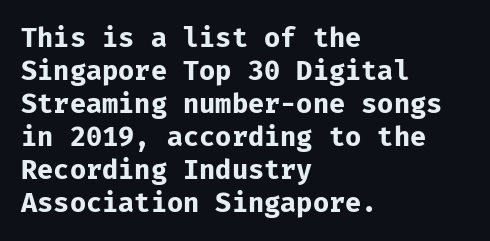
Words float on clear page, feet unadorned. Does the lettering tilt? It doesn't — this is upright. Visually the block forms a straight wall on the left and a jagged coastline on the right. These words are printed bold, with thick strokes throughout. Characters follow at the spacing the type designer built in.
